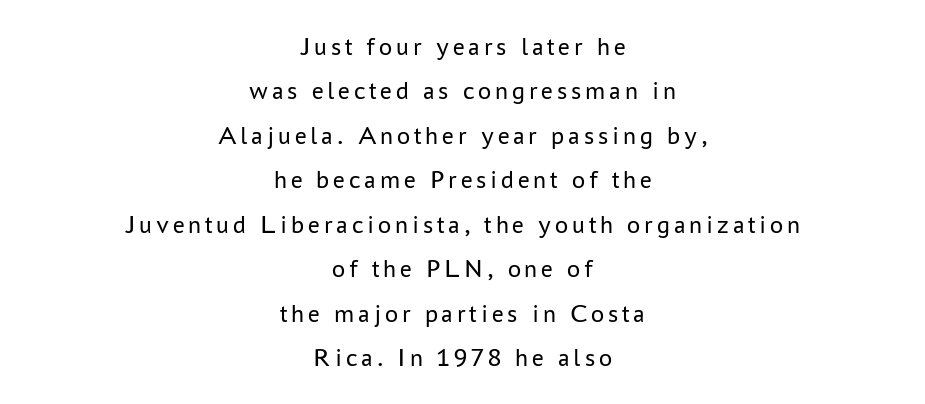
The image shows 26 px text type, upright; set centered, line spacing 1.71x, not underlined.
